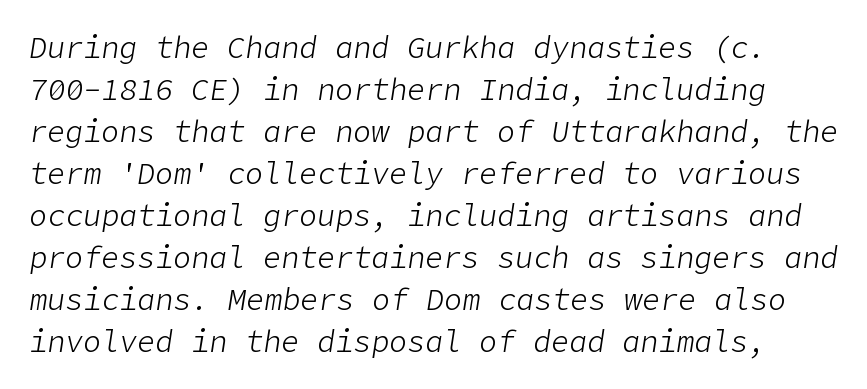
The image shows 30 px light type, italic (leaning right); set normal line spacing (1.4x), normal letter spacing, not underlined; low stroke contrast and a medium x-height.
